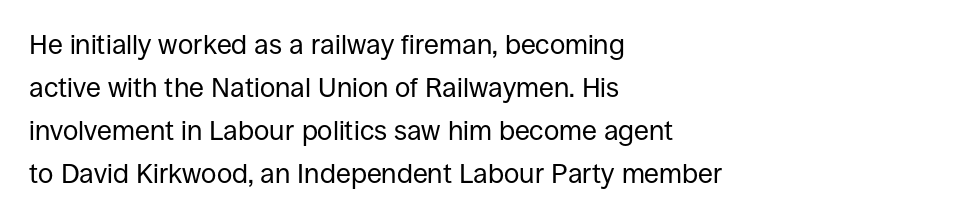
Line beginnings align vertically; line endings do not. Quick note: not italic, upright. No chunkiness to these letters — they're not bold. Default kerning and tracking; the words read as compact shapes.
